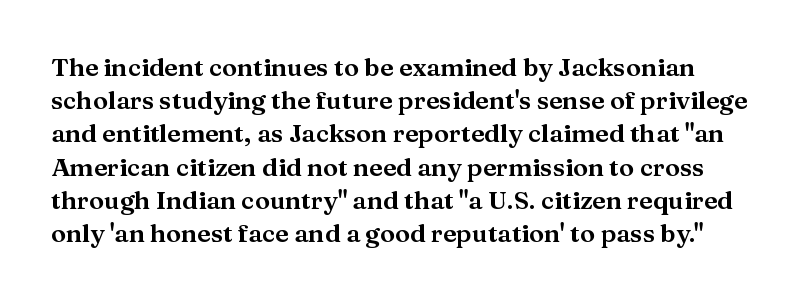
{"italic": "no", "underline": "no", "line_spacing": "normal", "line_spacing_ratio": 1.33, "letter_spacing": "normal", "letter_spacing_em": 0.0, "glyph_px": 25}
